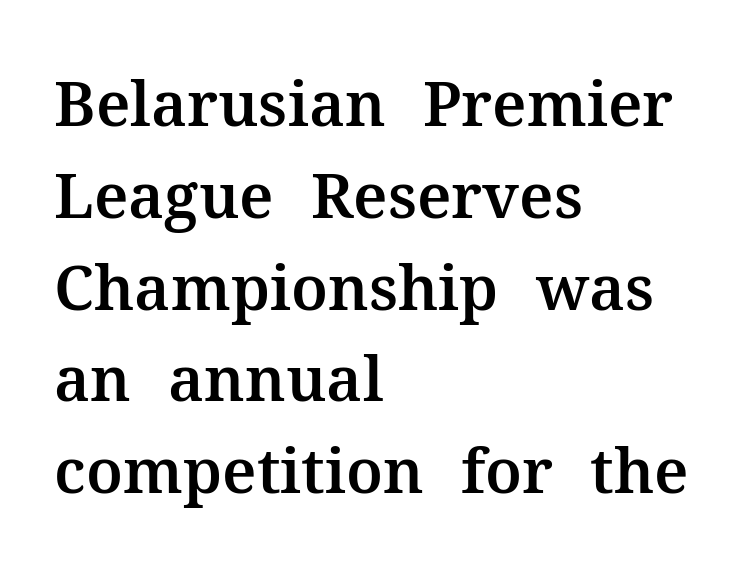
Small tapered or slab feet sit at the stroke ends, so this counts as serif. In terms of letterspacing, this is plain default setting. Note the varied advance widths — an 'i' is clearly narrower than an 'm'. Teacher's note: observe the even left margin — that is flush-left alignment.
